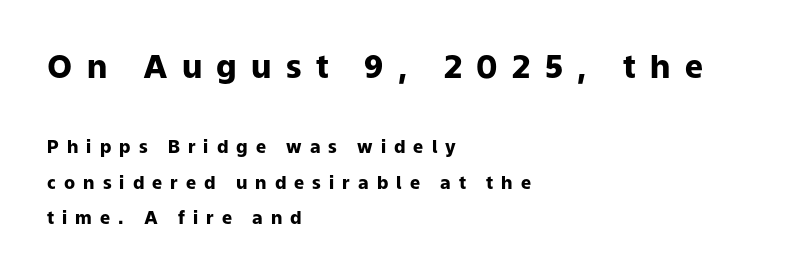
The image shows 32 px heavy sans-serif type, upright; set left-aligned, loose line spacing (1.96x), unusually wide letter spacing (+0.45 em), not underlined; the first (top) block is 1.78x larger; low stroke contrast and a medium x-height.
